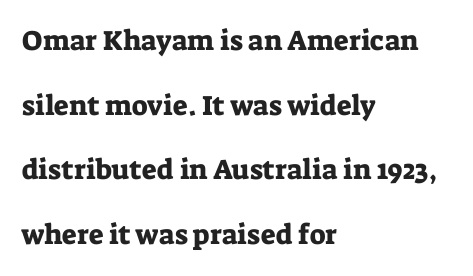
Q: Is the text italic (slanted)? A: No, it is upright.
Q: Is the typeface a serif or a sans-serif typeface? A: Serif.
Q: Is the text underlined? A: No.
Q: How is the paragraph aligned? A: Left-aligned.
Q: Is the spacing between letters normal or unusually wide? A: Normal.
Q: Is the spacing between lines tight, normal or loose? A: Loose.
Q: Width (condensed, normal, or wide)? A: Normal.
Q: Stroke contrast? A: Low.
Q: x-height? A: Medium.
Q: Monospaced? A: No.
